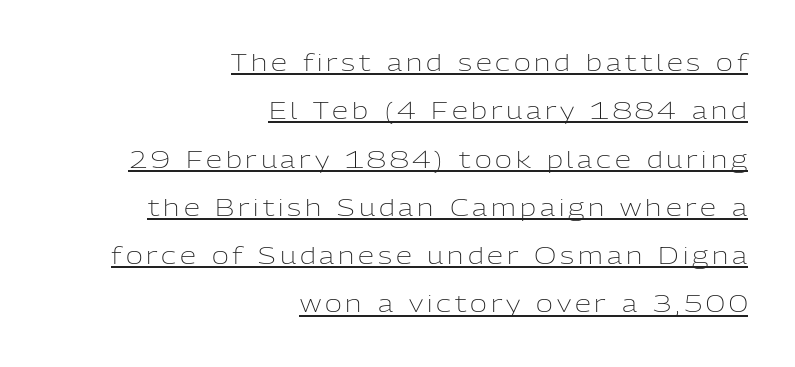
The image shows 23 px text type, upright; set right-aligned, loose line spacing (2.1x), underlined.
